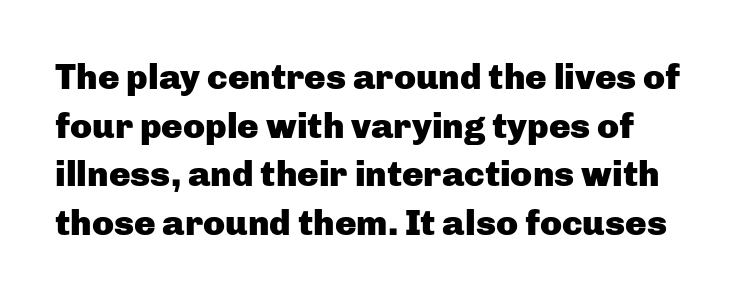
Think of a printed novel: that variable character pitch is what you see here. The lines in this sample share a left origin and differ only in where they stop. Does the weight exceed regular? Yes, all the way to bold. The font's upright variant was chosen for this text. Each row of text sits above clean, open space.
